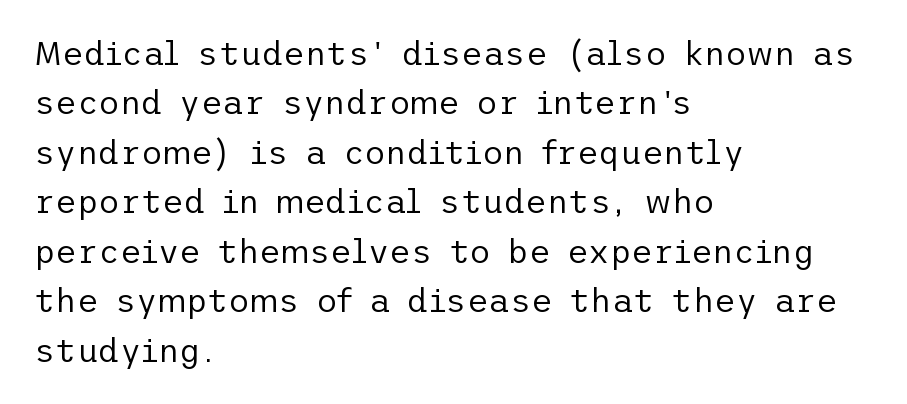
Q: Is the text bold? A: No.
Q: Is the text italic (slanted)? A: No, it is upright.
Q: Is the typeface a serif or a sans-serif typeface? A: Sans-serif.
Q: Is the text underlined? A: No.
Q: How is the paragraph aligned? A: Left-aligned.
Q: Is the spacing between letters normal or unusually wide? A: Normal.
Q: Is the spacing between lines tight, normal or loose? A: Normal.
Q: Width (condensed, normal, or wide)? A: Normal.
Q: Stroke contrast? A: Low.
Q: x-height? A: Medium.
